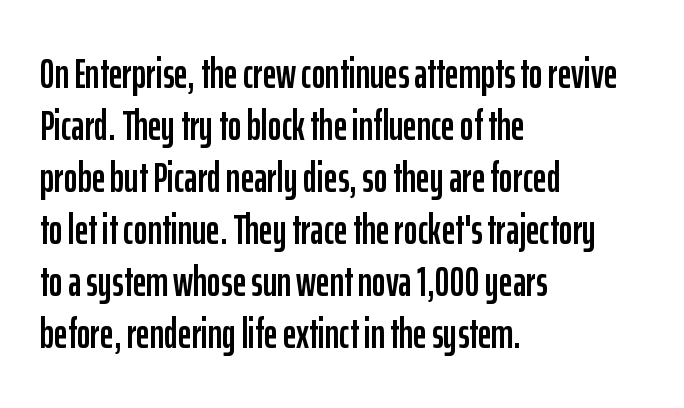
Q: Is the text italic (slanted)? A: No, it is upright.
Q: Is the typeface a serif or a sans-serif typeface? A: Sans-serif.
Q: Is the text underlined? A: No.
Q: How is the paragraph aligned? A: Left-aligned.
Q: Is the spacing between letters normal or unusually wide? A: Normal.
Q: Width (condensed, normal, or wide)? A: Condensed.
Q: Stroke contrast? A: Low.
Q: x-height? A: Medium.
Q: Monospaced? A: No.
